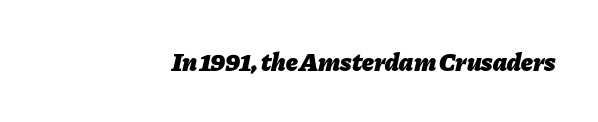
Q: Is the text bold? A: Yes.
Q: Is the text italic (slanted)? A: Yes, it leans right by about 11 degrees.
Q: Is the text underlined? A: No.
Q: How is the paragraph aligned? A: Right-aligned.
Q: Is the spacing between letters normal or unusually wide? A: Normal.
